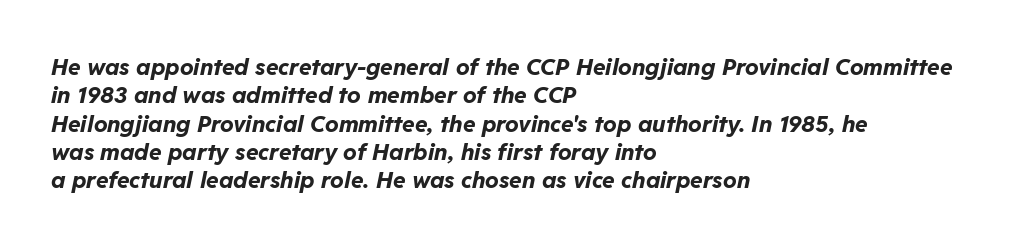
Q: Is the text bold? A: Yes.
Q: Is the text italic (slanted)? A: Yes, it leans right by about 11 degrees.
Q: Is the text underlined? A: No.
Q: How is the paragraph aligned? A: Left-aligned.
Q: Is the spacing between letters normal or unusually wide? A: Normal.
